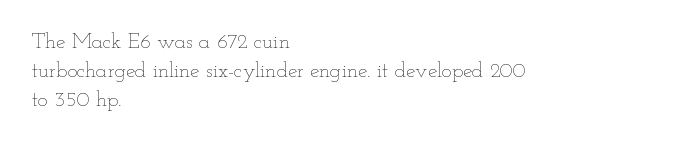
Q: Is the text bold? A: No.
Q: Is the text italic (slanted)? A: No, it is upright.
Q: Is the text underlined? A: No.
Q: How is the paragraph aligned? A: Left-aligned.
Q: Is the spacing between letters normal or unusually wide? A: Normal.
Q: Is the spacing between lines tight, normal or loose? A: Normal.
